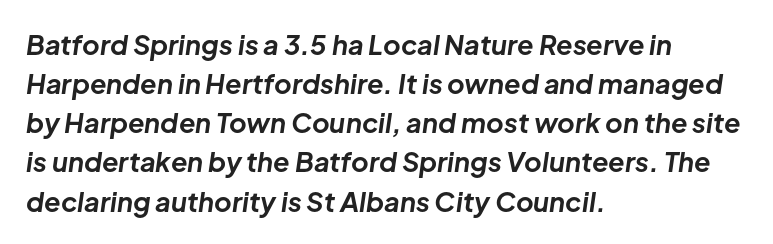
{"italic": "yes", "lean": "right", "slant_degrees": 8, "bold": "yes", "underline": "no", "align": "left", "line_spacing": "normal", "line_spacing_ratio": 1.45, "letter_spacing": "normal", "letter_spacing_em": 0.0, "glyph_px": 27}
